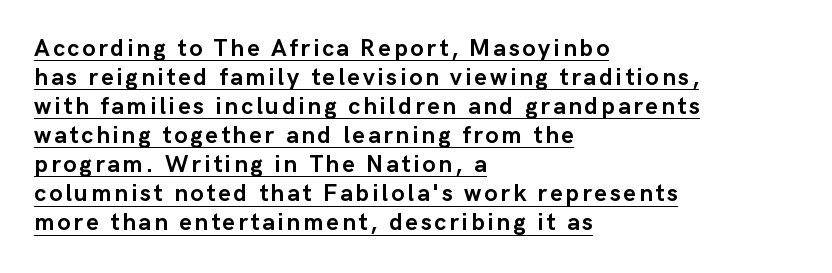
In terms of weight, the rendering is a true, heavy bold. Each line of the rendering has a horizontal stroke beneath the glyphs. Italic? Not at all — the glyphs are vertical. Short and long lines alike share a common starting point at left.
